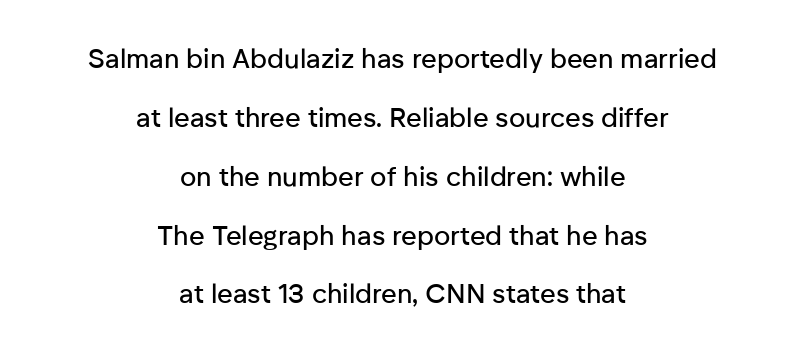
{"italic": "no", "underline": "no", "align": "center", "line_spacing": "loose", "line_spacing_ratio": 2.18, "letter_spacing": "normal", "letter_spacing_em": 0.0, "glyph_px": 27}
